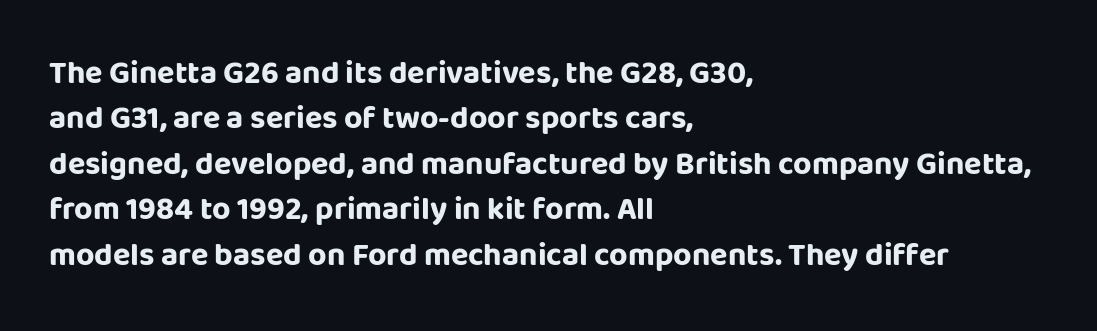
The image shows 32 px bold sans-serif type, upright; set left-aligned, normal line spacing (1.42x), normal letter spacing, not underlined; low stroke contrast and a large x-height.
